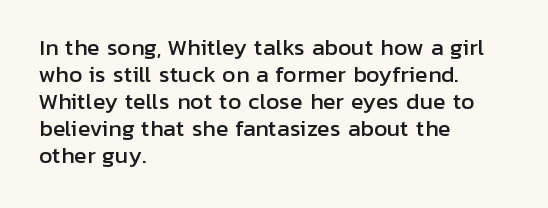
No word sits above an underline. Rendered with straight, roman letterforms. A typesetter would call this leading conventional body-copy spacing. Nothing unusual about the tracking: characters are spaced as the font intends. Line starts are locked; line ends wander.
